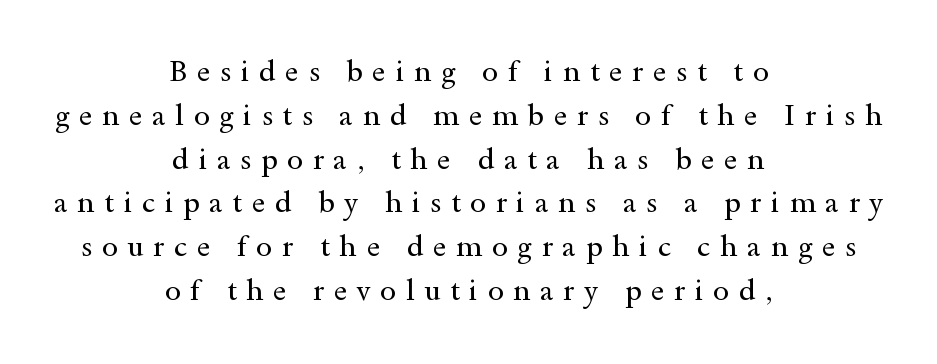
Q: Is the text bold? A: No.
Q: Is the text italic (slanted)? A: No, it is upright.
Q: Is the typeface a serif or a sans-serif typeface? A: Serif.
Q: Is the text underlined? A: No.
Q: How is the paragraph aligned? A: Centered.
Q: Is the spacing between letters normal or unusually wide? A: Unusually wide.
Q: Is the spacing between lines tight, normal or loose? A: Normal.
Q: Width (condensed, normal, or wide)? A: Wide.
Q: x-height? A: Small.
Q: Monospaced? A: No.
